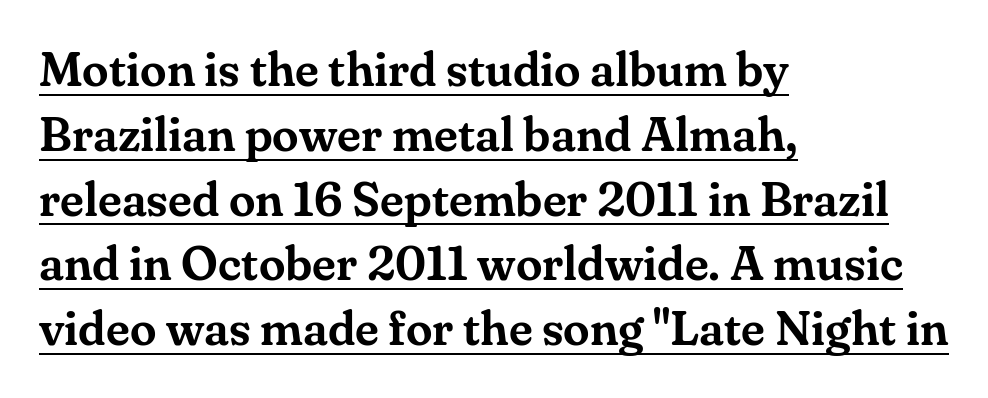
The image shows 48 px serif type, upright; set left-aligned, normal line spacing (1.35x), normal letter spacing, underlined; medium stroke contrast and a small x-height.
